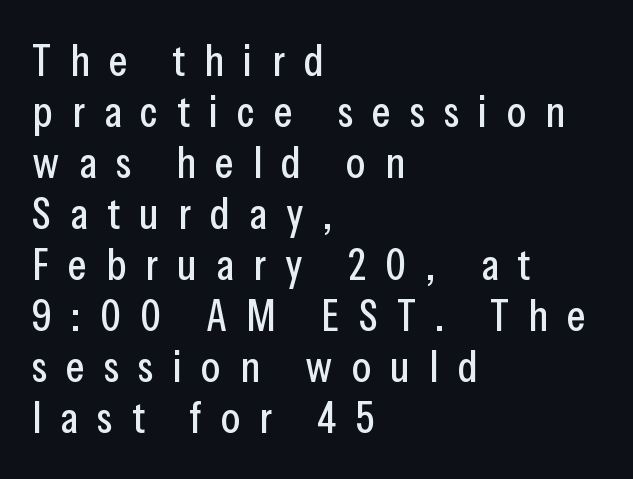
The letters stand straight up with perfectly vertical stems. A clean baseline with only descenders dipping below it. The designer went with a sans here, leaving each stem footless. Layout note: lines flush left.
